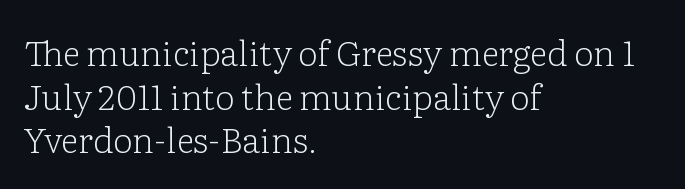
The image shows 35 px light serif type, upright; set left-aligned, normal line spacing (1.25x), normal letter spacing, not underlined; low stroke contrast and a medium x-height.
